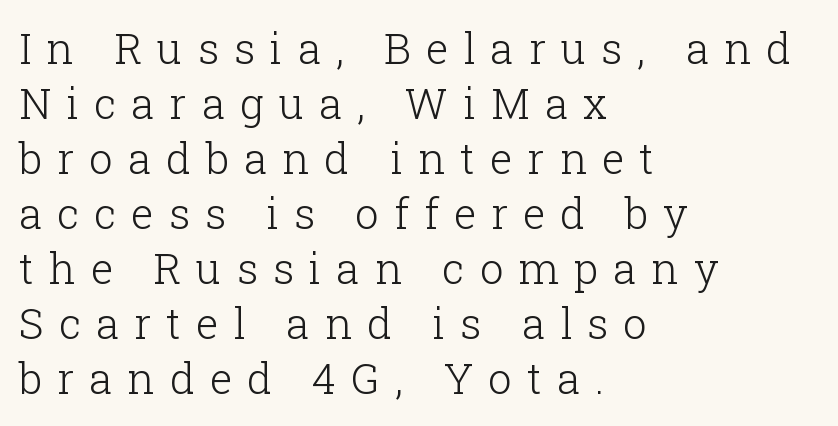
Q: Is the text bold? A: No.
Q: Is the text italic (slanted)? A: No, it is upright.
Q: Is the typeface a serif or a sans-serif typeface? A: Serif.
Q: Is the text underlined? A: No.
Q: How is the paragraph aligned? A: Left-aligned.
Q: Is the spacing between letters normal or unusually wide? A: Unusually wide.
Q: Is the spacing between lines tight, normal or loose? A: Normal.
Q: Width (condensed, normal, or wide)? A: Normal.
Q: Stroke contrast? A: Low.
Q: x-height? A: Medium.
Q: Monospaced? A: No.
